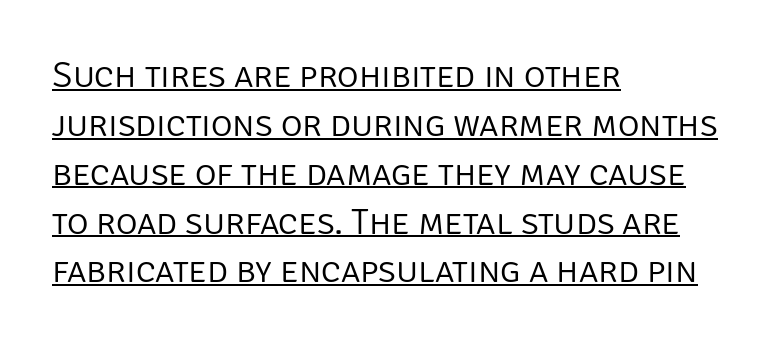
{"serif": "no", "italic": "no", "bold": "no", "weight": "light", "width": "normal", "stroke_contrast": "low", "x_height": "large", "monospaced": "no", "underline": "yes", "align": "left", "line_spacing": "normal", "line_spacing_ratio": 1.32, "letter_spacing": "normal", "letter_spacing_em": 0.0, "glyph_px": 37}
